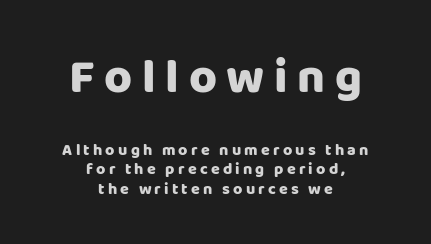
The image shows 48 px heavy sans-serif type, upright; set centered, line spacing 1.22x, unusually wide letter spacing (+0.2 em), not underlined; the first (top) block is 3.0x larger; low stroke contrast and a large x-height.
